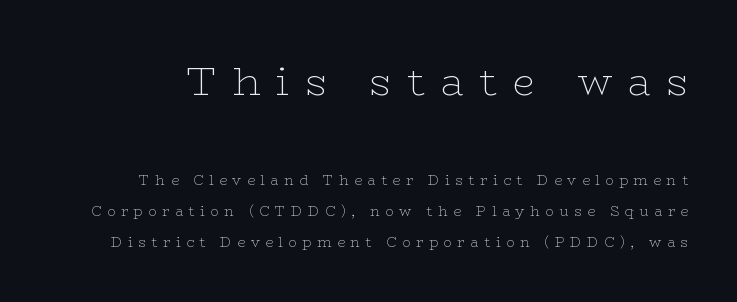
{"serif": "yes", "italic": "no", "bold": "no", "weight": "thin", "width": "wide", "stroke_contrast": "low", "x_height": "medium", "monospaced": "no", "underline": "no", "line_spacing": "loose", "line_spacing_ratio": 2.2, "letter_spacing": "wide", "letter_spacing_em": 0.39, "larger_block": "first", "size_ratio": 2.86, "glyph_px": 40}
